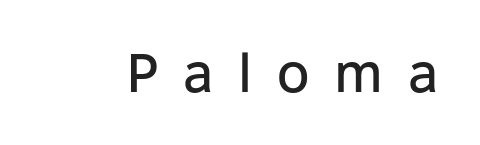
The image shows 55 px sans-serif type, upright; set unusually wide letter spacing (+0.45 em), not underlined; low stroke contrast and a medium x-height.
